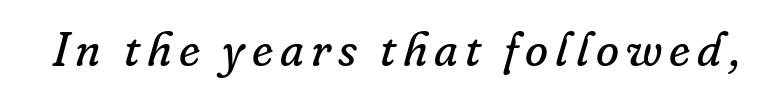
Q: Is the text bold? A: No.
Q: Is the text italic (slanted)? A: Yes, it leans right by about 16 degrees.
Q: Is the typeface a serif or a sans-serif typeface? A: Serif.
Q: Is the text underlined? A: No.
Q: Width (condensed, normal, or wide)? A: Normal.
Q: Stroke contrast? A: Low.
Q: x-height? A: Small.
Q: Monospaced? A: No.
